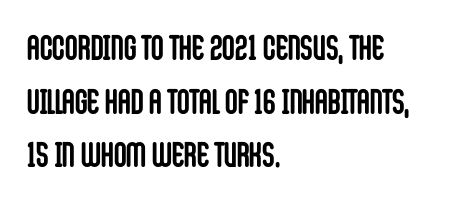
Q: Is the text bold? A: Yes.
Q: Is the text italic (slanted)? A: No, it is upright.
Q: Is the typeface a serif or a sans-serif typeface? A: Sans-serif.
Q: Is the text underlined? A: No.
Q: How is the paragraph aligned? A: Left-aligned.
Q: Is the spacing between letters normal or unusually wide? A: Normal.
Q: Is the spacing between lines tight, normal or loose? A: Normal.
Q: Width (condensed, normal, or wide)? A: Condensed.
Q: Stroke contrast? A: Low.
Q: x-height? A: Large.
Q: Monospaced? A: No.
